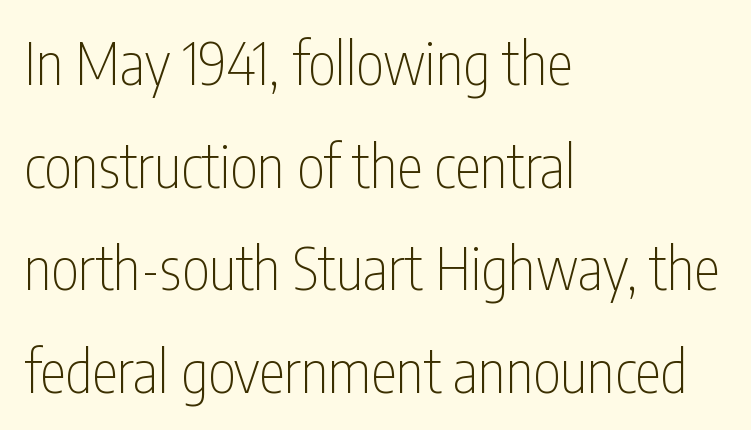
A typesetter would call this zero additional tracking. Is the stroke heavy? The answer is a plain regular-or-lighter. A roman cut, with each character standing at attention. Regarding serifs, this sample does without them. The lines are quadded left.
